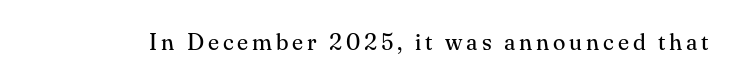
Honestly, there is no underline to notice here at all. This is roman type, the default non-slanted kind. Weight: not bold — regular or lighter.
